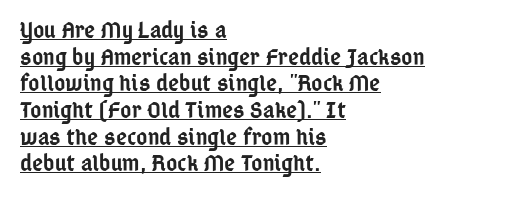
{"italic": "no", "bold": "semi", "underline": "yes", "align": "left", "line_spacing": "tight", "line_spacing_ratio": 1.11, "letter_spacing": "normal", "letter_spacing_em": 0.0, "glyph_px": 24}
